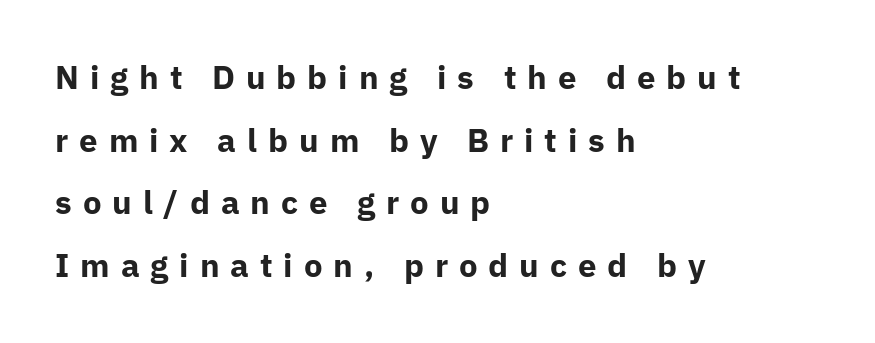
The image shows 33 px bold sans-serif type, upright; set left-aligned, loose line spacing (1.9x), unusually wide letter spacing (+0.33 em), not underlined; low stroke contrast and a medium x-height.
